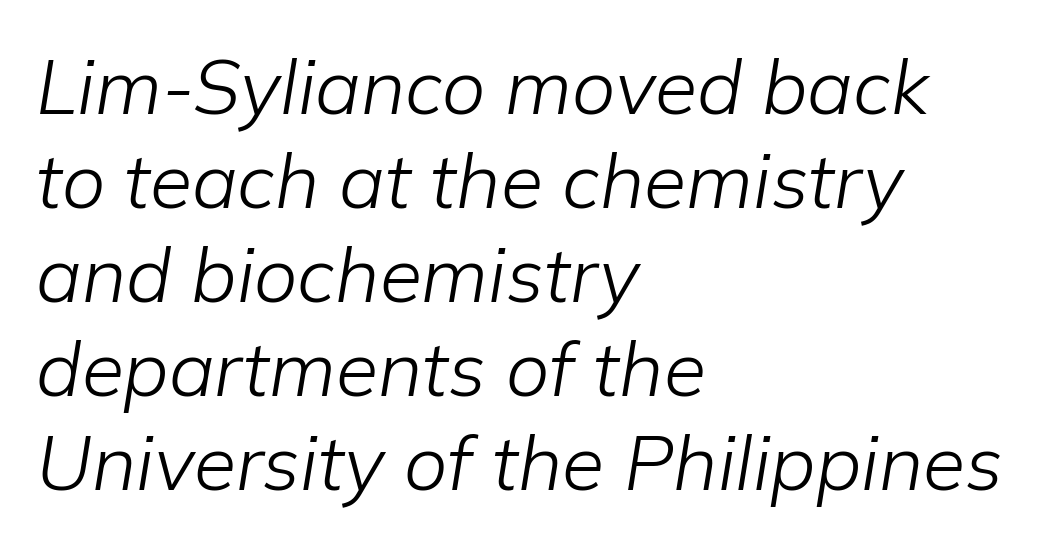
Character widths vary here, with narrow letters taking less room than wide ones. This sample uses an oblique cut, with every glyph tilted off the vertical. A typesetter would call this zero additional tracking. These glyphs show unthickened strokes, regular width or finer. Each row of text sits above clean, open space.
